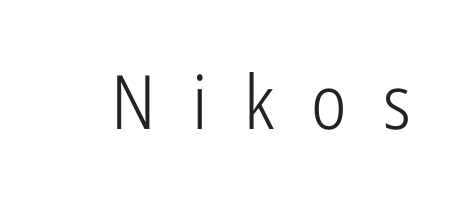
{"serif": "no", "italic": "no", "bold": "no", "weight": "light", "width": "condensed", "stroke_contrast": "low", "x_height": "medium", "monospaced": "no", "underline": "no", "letter_spacing": "wide", "letter_spacing_em": 0.49, "glyph_px": 75}
